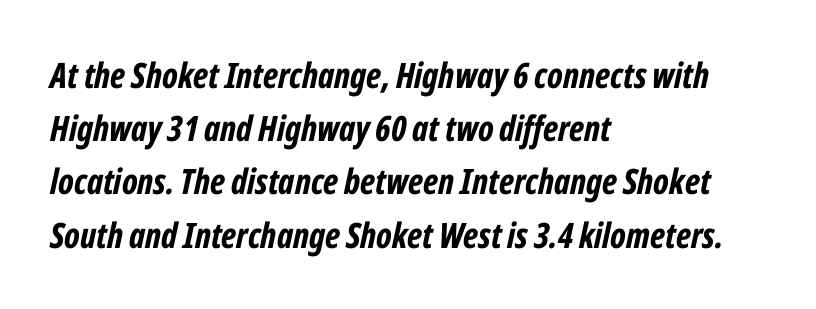
Here the glyphs are tracked normally, forming tight word shapes. The letters are slanted; this is an italic face. I'd describe the lettering as bold — thick and assertive. Rule under the text: the space is simply empty.
